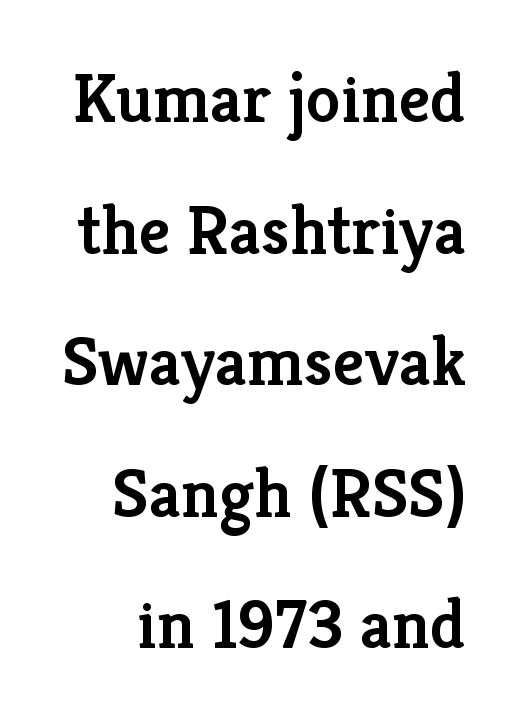
{"serif": "yes", "italic": "no", "bold": "semi", "weight": "semibold", "width": "normal", "stroke_contrast": "low", "x_height": "medium", "monospaced": "no", "underline": "no", "line_spacing_ratio": 1.88, "letter_spacing": "normal", "letter_spacing_em": 0.0, "glyph_px": 70}
